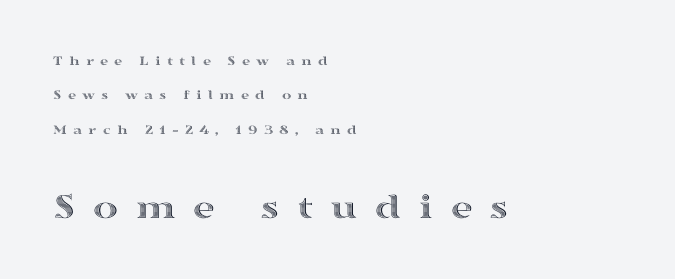
The image shows 38 px wide type, upright; set left-aligned, loose line spacing (2.46x), unusually wide letter spacing (+0.44 em), not underlined; the second (bottom) block is 2.71x larger; a medium x-height.
